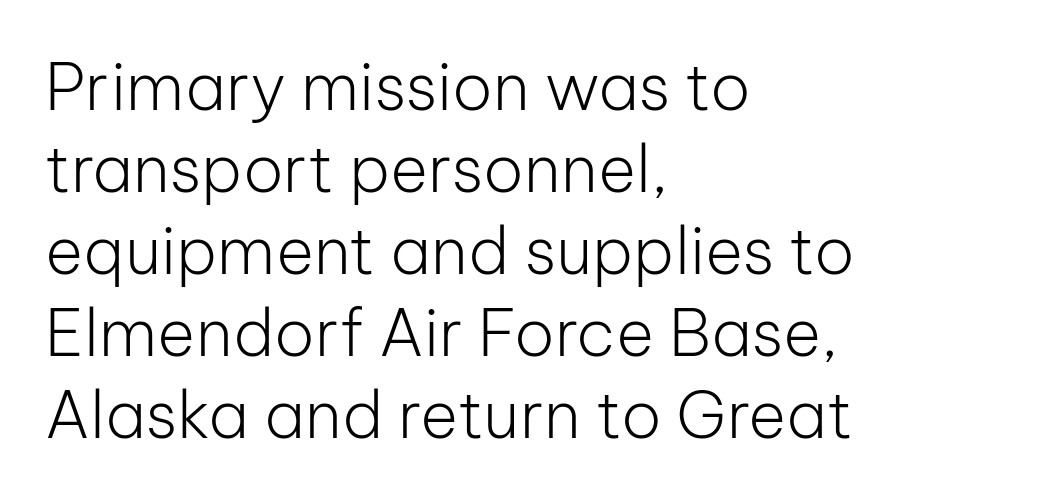
Q: Is the text bold? A: No.
Q: Is the text italic (slanted)? A: No, it is upright.
Q: Is the typeface a serif or a sans-serif typeface? A: Sans-serif.
Q: Is the text underlined? A: No.
Q: How is the paragraph aligned? A: Left-aligned.
Q: Is the spacing between letters normal or unusually wide? A: Normal.
Q: Is the spacing between lines tight, normal or loose? A: Normal.
Q: Width (condensed, normal, or wide)? A: Normal.
Q: Stroke contrast? A: Low.
Q: x-height? A: Medium.
Q: Monospaced? A: No.
